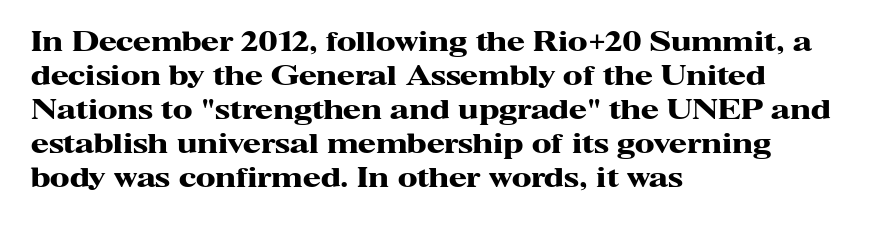
{"italic": "no", "bold": "yes", "underline": "no", "align": "left", "line_spacing": "normal", "line_spacing_ratio": 1.31, "letter_spacing": "normal", "letter_spacing_em": 0.0, "glyph_px": 26}
